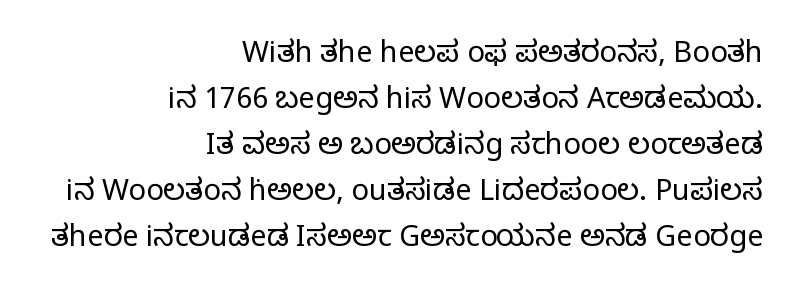
{"serif": "yes", "italic": "no", "bold": "no", "weight": "regular", "width": "normal", "stroke_contrast": "low", "x_height": "large", "monospaced": "no", "underline": "no", "align": "right", "line_spacing": "normal", "line_spacing_ratio": 1.59, "letter_spacing": "normal", "letter_spacing_em": 0.0, "glyph_px": 29}
